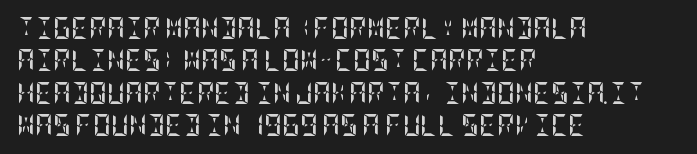
Q: Is the text bold? A: Yes.
Q: Is the text italic (slanted)? A: No, it is upright.
Q: Is the text underlined? A: No.
Q: How is the paragraph aligned? A: Left-aligned.
Q: Is the spacing between letters normal or unusually wide? A: Normal.
Q: Is the spacing between lines tight, normal or loose? A: Normal.
